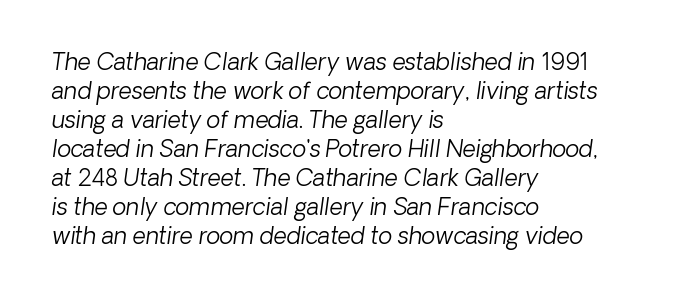
The image shows 23 px text type; set left-aligned, normal line spacing (1.26x), normal letter spacing, not underlined.
